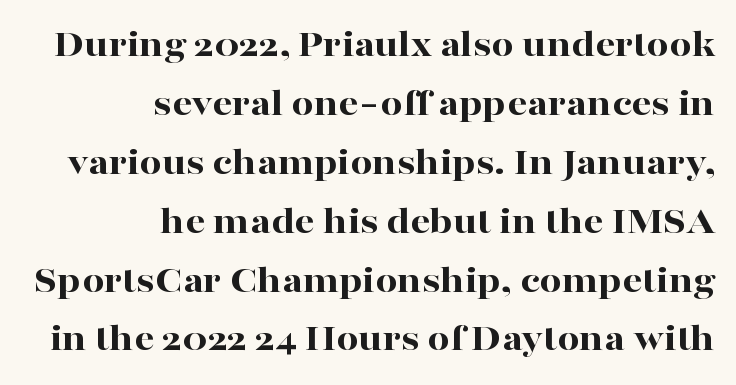
The image shows 39 px bold, wide serif type, upright; set right-aligned, normal line spacing (1.51x), normal letter spacing, not underlined; high stroke contrast and a medium x-height.
